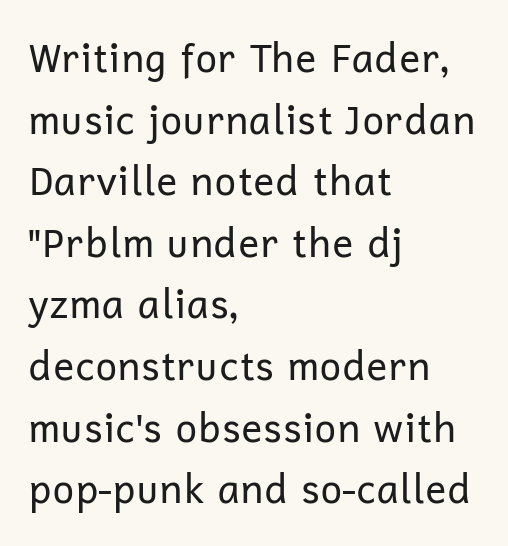
Q: Is the text bold? A: No.
Q: Is the text italic (slanted)? A: No, it is upright.
Q: Is the typeface a serif or a sans-serif typeface? A: Sans-serif.
Q: Is the text underlined? A: No.
Q: How is the paragraph aligned? A: Left-aligned.
Q: Is the spacing between letters normal or unusually wide? A: Normal.
Q: Is the spacing between lines tight, normal or loose? A: Normal.
Q: Width (condensed, normal, or wide)? A: Normal.
Q: Stroke contrast? A: Low.
Q: x-height? A: Medium.
Q: Monospaced? A: No.
